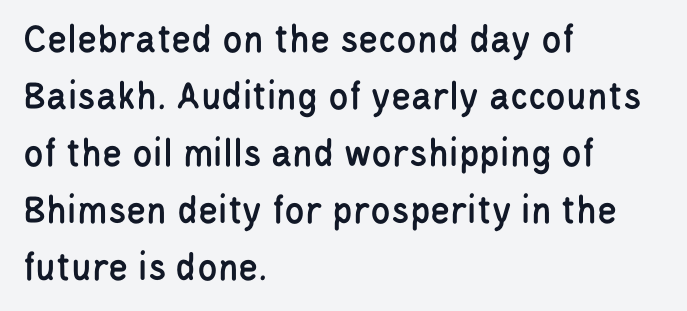
The image shows 41 px condensed sans-serif type, upright; set left-aligned, normal line spacing (1.39x), normal letter spacing, not underlined; low stroke contrast and a large x-height.
